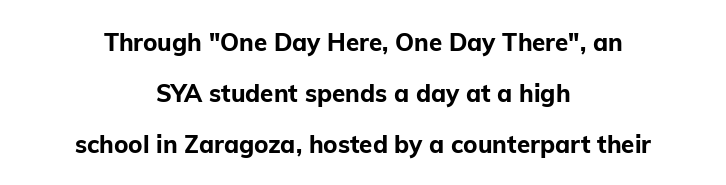
Q: Is the text bold? A: Yes.
Q: Is the text italic (slanted)? A: No, it is upright.
Q: Is the text underlined? A: No.
Q: How is the paragraph aligned? A: Centered.
Q: Is the spacing between letters normal or unusually wide? A: Normal.
Q: Is the spacing between lines tight, normal or loose? A: Loose.
